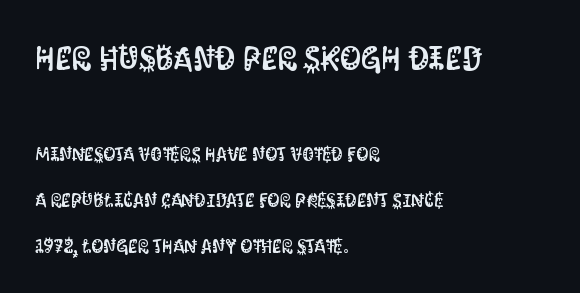
{"serif": "no", "italic": "no", "width": "condensed", "stroke_contrast": "medium", "x_height": "large", "monospaced": "no", "underline": "no", "align": "left", "line_spacing": "loose", "line_spacing_ratio": 2.41, "letter_spacing": "normal", "letter_spacing_em": 0.0, "larger_block": "first", "size_ratio": 1.74, "glyph_px": 33}
